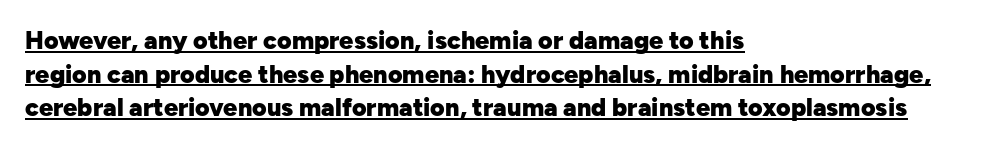
Q: Is the text bold? A: Yes.
Q: Is the text italic (slanted)? A: No, it is upright.
Q: Is the text underlined? A: Yes.
Q: How is the paragraph aligned? A: Left-aligned.
Q: Is the spacing between letters normal or unusually wide? A: Normal.
Q: Is the spacing between lines tight, normal or loose? A: Normal.
